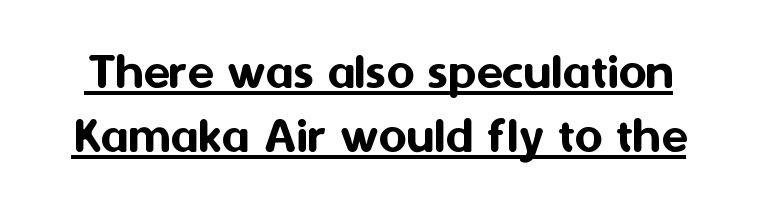
Q: Is the text italic (slanted)? A: No, it is upright.
Q: Is the typeface a serif or a sans-serif typeface? A: Sans-serif.
Q: Is the text underlined? A: Yes.
Q: Is the spacing between letters normal or unusually wide? A: Normal.
Q: Width (condensed, normal, or wide)? A: Normal.
Q: Stroke contrast? A: Medium.
Q: x-height? A: Medium.
Q: Monospaced? A: No.
